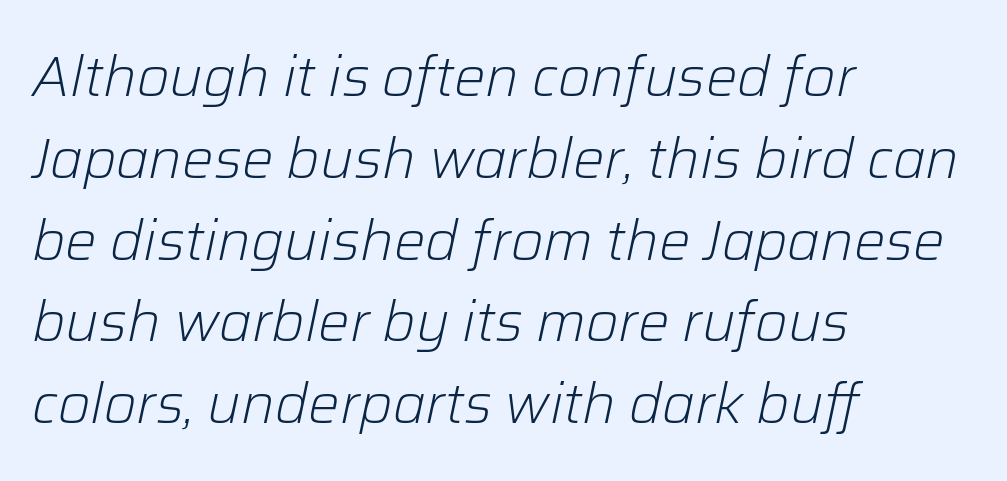
Q: Is the text bold? A: No.
Q: Is the text italic (slanted)? A: Yes, it leans right by about 12 degrees.
Q: Is the text underlined? A: No.
Q: How is the paragraph aligned? A: Left-aligned.
Q: Is the spacing between letters normal or unusually wide? A: Normal.
Q: Is the spacing between lines tight, normal or loose? A: Normal.
Q: Width (condensed, normal, or wide)? A: Normal.
Q: Stroke contrast? A: Low.
Q: x-height? A: Medium.
Q: Monospaced? A: No.
